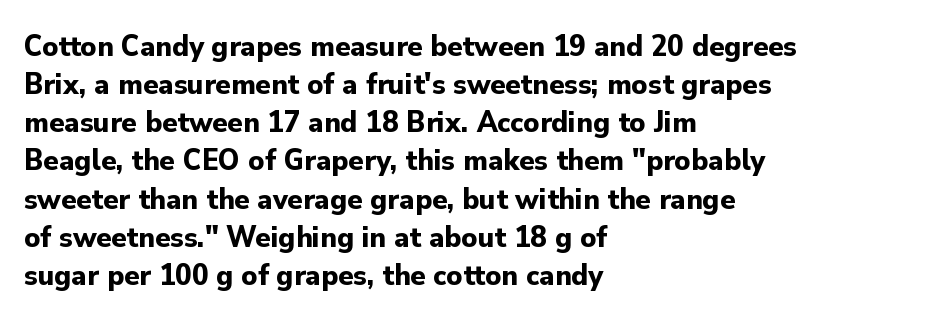
The image shows 31 px bold sans-serif type, upright; set left-aligned, line spacing 1.23x, normal letter spacing, not underlined; low stroke contrast and a small x-height.
